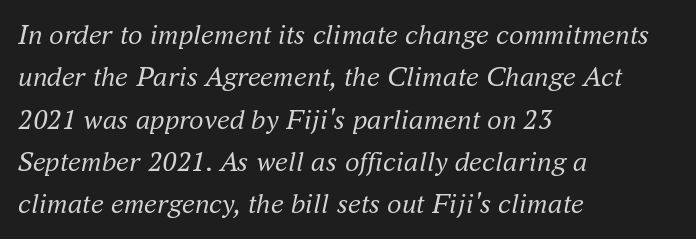
In terms of letterform style, serifs are clearly present. Inter-character spacing is left at the font's built-in metrics. The face used here is proportionally spaced, like ordinary book or web type. The designer left line spacing at the default. Emphasis-style slanted type is in use.
